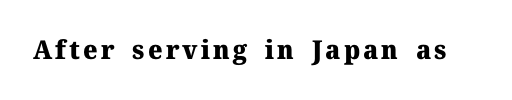
{"italic": "no", "bold": "yes", "underline": "no", "glyph_px": 26}
